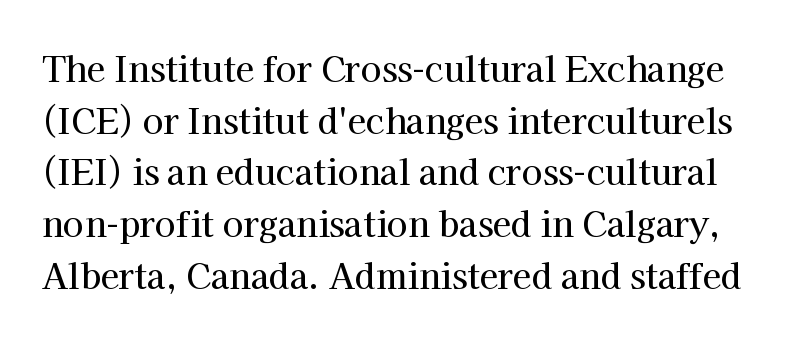
The image shows 34 px serif type, upright; set normal line spacing (1.52x), normal letter spacing, not underlined; high stroke contrast and a medium x-height.
